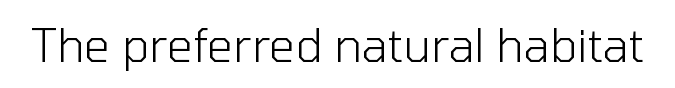
The image shows 46 px light sans-serif type, upright; set normal letter spacing, not underlined; low stroke contrast and a medium x-height.
